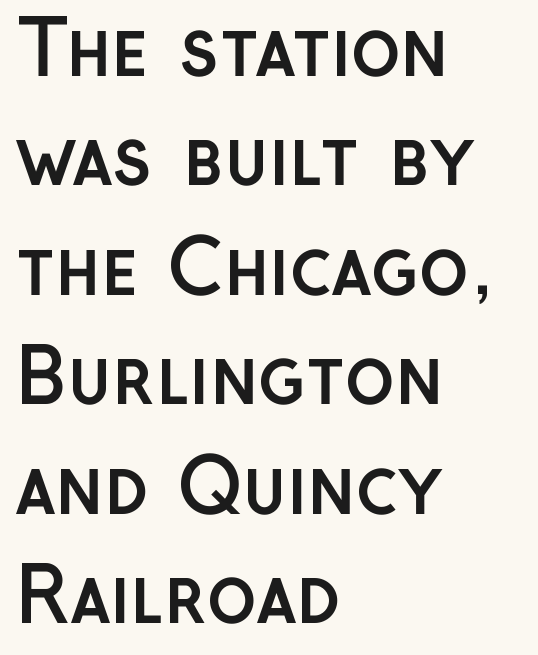
Chunky letters — that's bold for sure. Caption: multi-line text, flush left, ragged right. These lines are composed in type without serifs. Quick note: interline space is typical. Notice how the stems are strictly vertical — no italics here.
